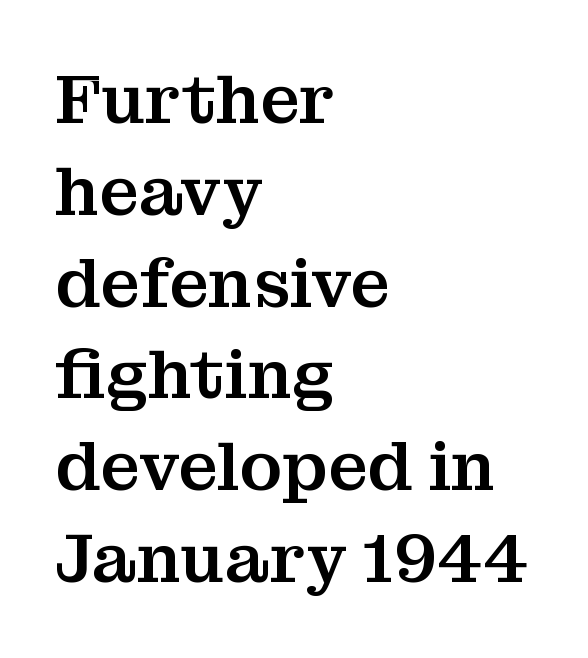
You could not count columns in this text — the font is proportionally spaced. Anything drawn beneath the words? Only blank space. Observe the ordinary spacing: letters are neighbours, not strangers. The paragraph has a hard left edge and a soft right edge. Regular leading. The designer went with a serif here, giving each stem small feet.
